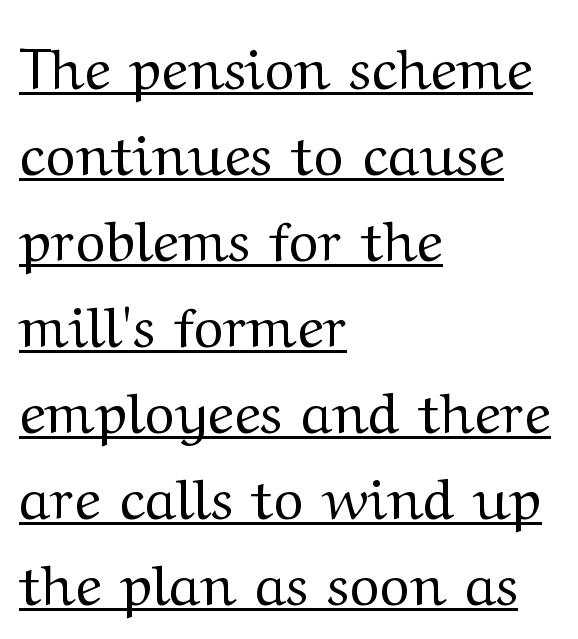
The rendering uses a moderate line-height, typical for paragraphs. The paragraph has a hard left edge and a soft right edge. Decoration check: the copy is underlined. Examine the stroke ends and you'll spot serifs.
